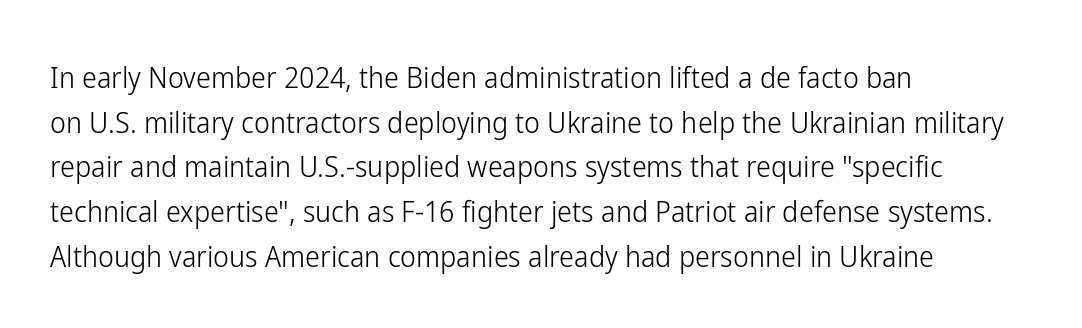
How would I describe the line gaps? Plain and ordinary. Line starts are locked; line ends wander. Counters stay open thanks to moderate or lighter strokes. The tracking reads as untouched default to a designer's eye. The letters advance in unequal steps, a hallmark of proportional type. Unlike italic type, these characters show no tilt at all.
